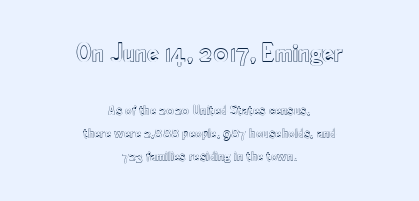
The image shows 27 px text type, upright; set centered, normal line spacing (1.62x), normal letter spacing, not underlined; the first (top) block is 1.93x larger.
